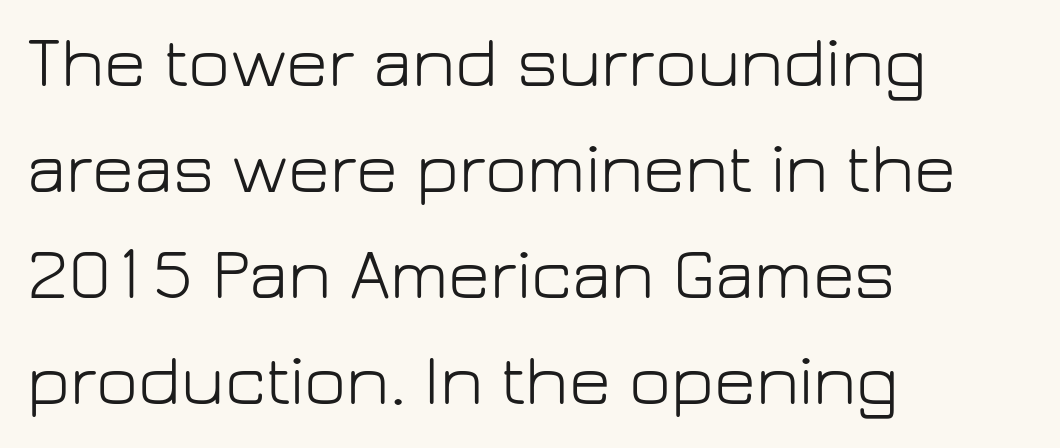
Q: Is the text bold? A: No.
Q: Is the text italic (slanted)? A: No, it is upright.
Q: Is the typeface a serif or a sans-serif typeface? A: Sans-serif.
Q: Is the text underlined? A: No.
Q: How is the paragraph aligned? A: Left-aligned.
Q: Is the spacing between letters normal or unusually wide? A: Normal.
Q: Is the spacing between lines tight, normal or loose? A: Normal.
Q: Width (condensed, normal, or wide)? A: Normal.
Q: Stroke contrast? A: Low.
Q: x-height? A: Medium.
Q: Monospaced? A: No.
